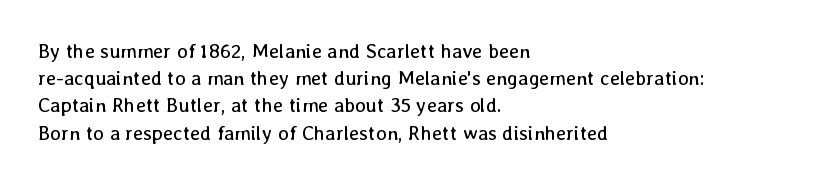
Q: Is the text bold? A: No.
Q: Is the text italic (slanted)? A: No, it is upright.
Q: Is the text underlined? A: No.
Q: How is the paragraph aligned? A: Left-aligned.
Q: Is the spacing between letters normal or unusually wide? A: Normal.
Q: Is the spacing between lines tight, normal or loose? A: Normal.
